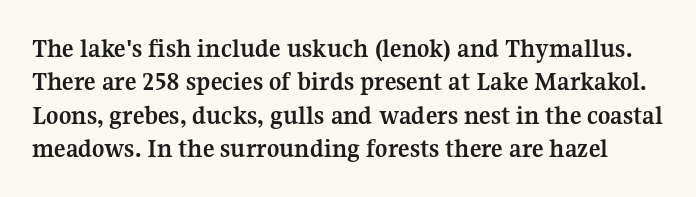
Q: Is the text bold? A: Yes.
Q: Is the text italic (slanted)? A: No, it is upright.
Q: Is the text underlined? A: No.
Q: Is the spacing between letters normal or unusually wide? A: Normal.
